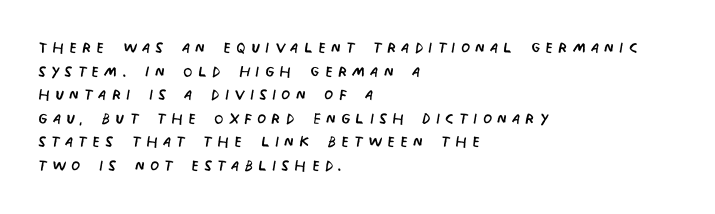
{"bold": "no", "underline": "no", "align": "left", "line_spacing": "tight", "line_spacing_ratio": 1.12, "letter_spacing": "wide", "letter_spacing_em": 0.23, "glyph_px": 21}
